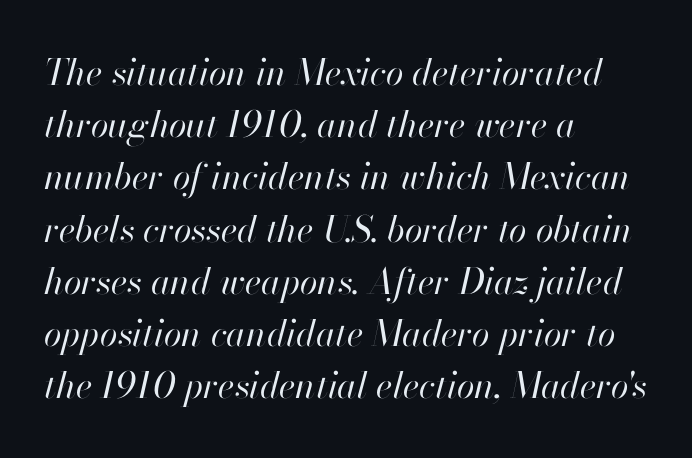
The image shows 36 px regular-weight type, italic (leaning right); set left-aligned, normal line spacing (1.45x), normal letter spacing, not underlined; high stroke contrast and a small x-height.
